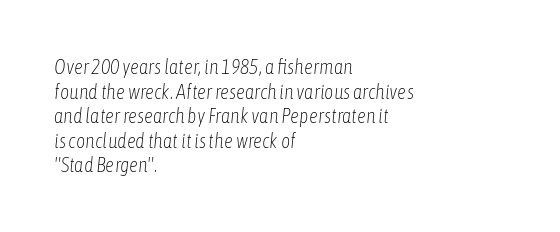
The words here are not underlined. Look at the tracking — it's just the regular setting, nothing added. No letter is thick-stroked: the sample isn't bold. Caption: multi-line text, flush left, ragged right. In terms of posture, this sample is oblique.
